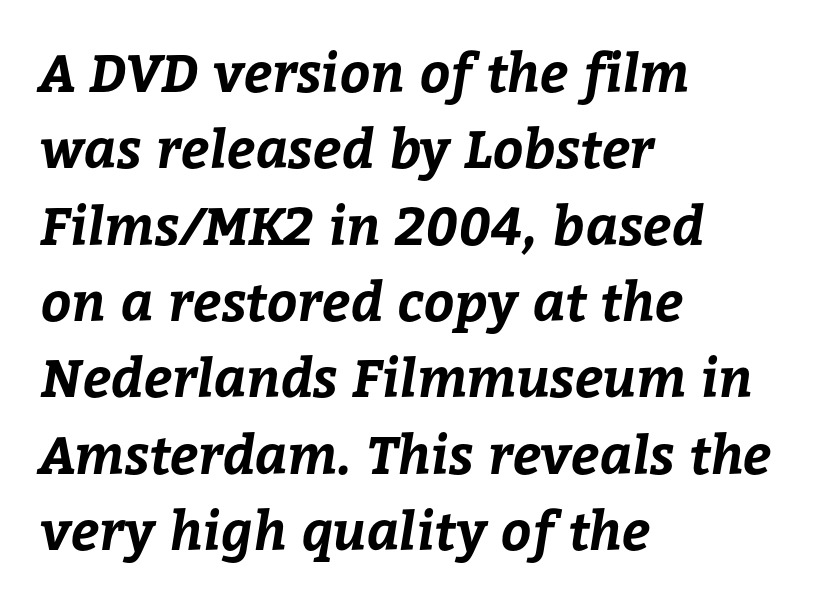
The image shows 53 px bold type; set left-aligned, normal line spacing (1.44x), normal letter spacing, not underlined; low stroke contrast and a medium x-height.
